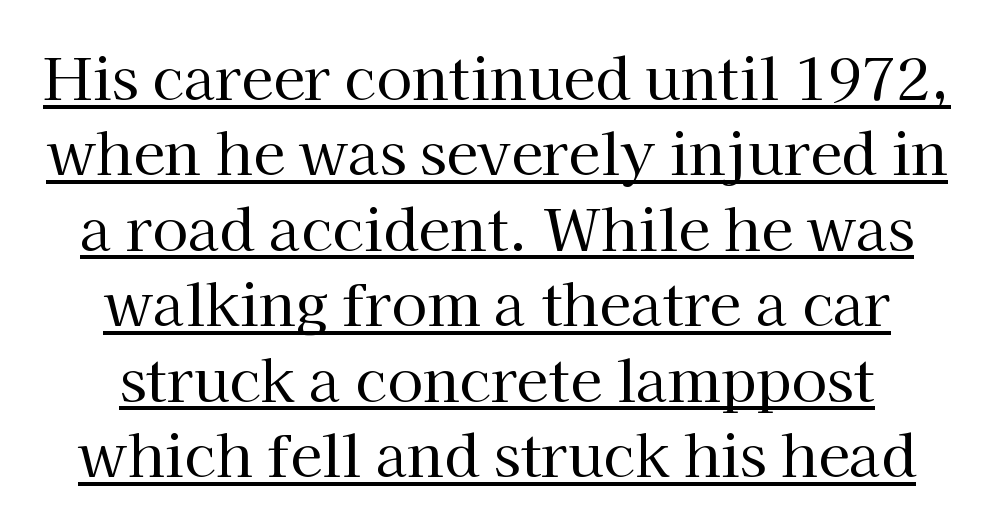
{"serif": "yes", "italic": "no", "bold": "no", "weight": "regular", "width": "normal", "stroke_contrast": "high", "x_height": "medium", "monospaced": "no", "underline": "yes", "align": "center", "line_spacing": "normal", "line_spacing_ratio": 1.3, "letter_spacing": "normal", "letter_spacing_em": 0.0, "glyph_px": 58}
